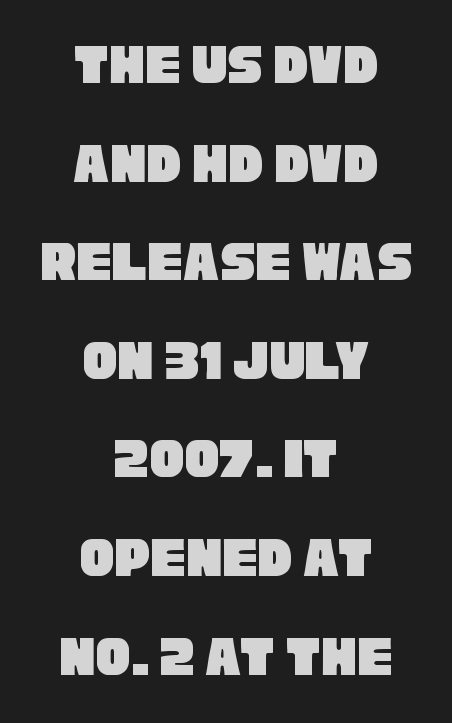
Q: Is the typeface a serif or a sans-serif typeface? A: Sans-serif.
Q: Is the text underlined? A: No.
Q: How is the paragraph aligned? A: Centered.
Q: Is the spacing between letters normal or unusually wide? A: Normal.
Q: Is the spacing between lines tight, normal or loose? A: Normal.
Q: Width (condensed, normal, or wide)? A: Condensed.
Q: Stroke contrast? A: Low.
Q: x-height? A: Large.
Q: Monospaced? A: No.
